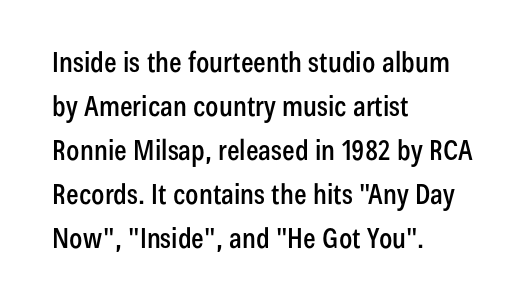
The image shows 28 px condensed sans-serif type, upright; set left-aligned, normal line spacing (1.57x), normal letter spacing, not underlined; low stroke contrast and a medium x-height.
